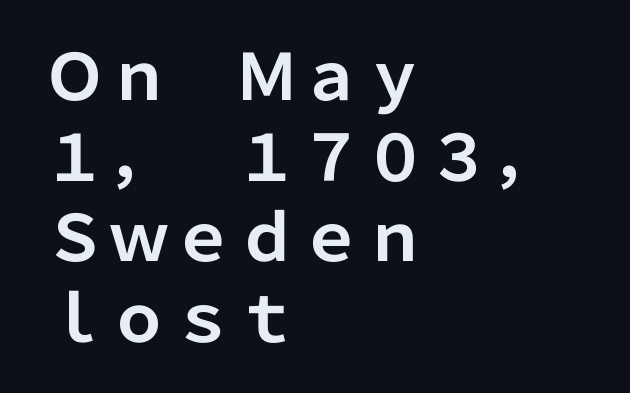
{"serif": "no", "italic": "no", "bold": "yes", "weight": "bold", "width": "normal", "stroke_contrast": "low", "x_height": "medium", "monospaced": "no", "underline": "no", "align": "left", "line_spacing": "normal", "line_spacing_ratio": 1.26, "letter_spacing": "normal", "letter_spacing_em": 0.0, "glyph_px": 64}
